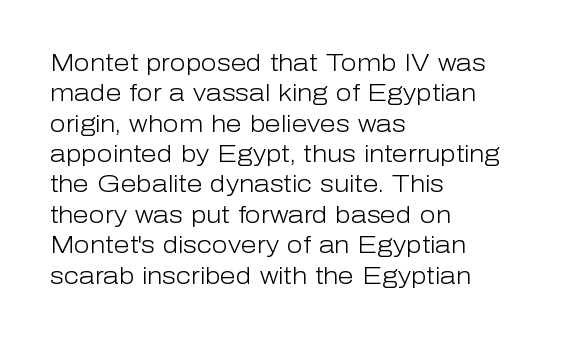
{"italic": "no", "bold": "no", "underline": "no", "align": "left", "line_spacing": "normal", "line_spacing_ratio": 1.32, "letter_spacing": "normal", "letter_spacing_em": 0.0, "glyph_px": 23}
